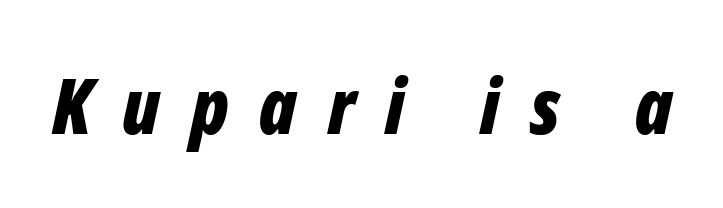
Weight check: bold — yes, fully. Descenders hang freely into open space. A typesetter would call this proportional, since set widths differ per character. Glyph-to-glyph distance is far greater than everyday printed text. The typography opts for an oblique posture over an upright one.
